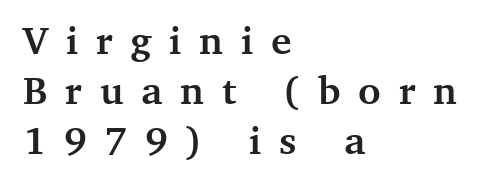
The tracking jumps out immediately: characters are airy and widely separated. The letters stand straight up with perfectly vertical stems. Emphasis by weight is at full strength: bold. Is this a fixed-width face? No — the glyphs have proportional, varying widths. Horizontal alignment here is leftward, the default for most running prose. The rendering uses a moderate line-height, typical for paragraphs.
